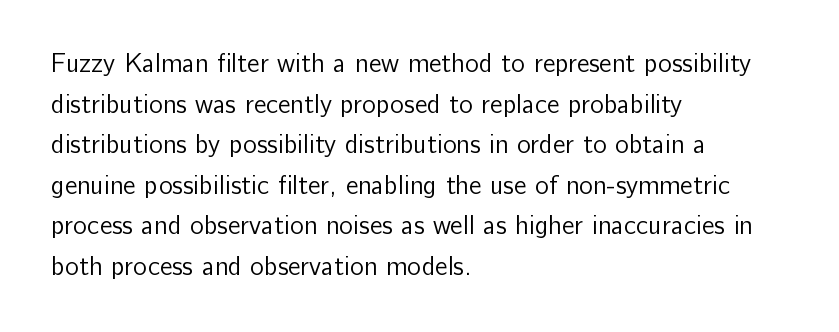
The zone under the glyphs is completely vacant. Letters have the restrained weight of plain body copy at most. Line beginnings align vertically; line endings do not. The gaps between neighbouring characters are ordinary and unremarkable.
